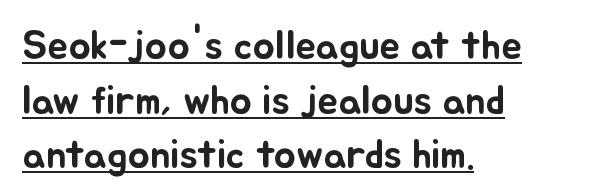
Q: Is the text italic (slanted)? A: No, it is upright.
Q: Is the text underlined? A: Yes.
Q: How is the paragraph aligned? A: Left-aligned.
Q: Is the spacing between letters normal or unusually wide? A: Normal.
Q: Is the spacing between lines tight, normal or loose? A: Normal.
Q: Width (condensed, normal, or wide)? A: Normal.
Q: Stroke contrast? A: Low.
Q: x-height? A: Small.
Q: Monospaced? A: No.
